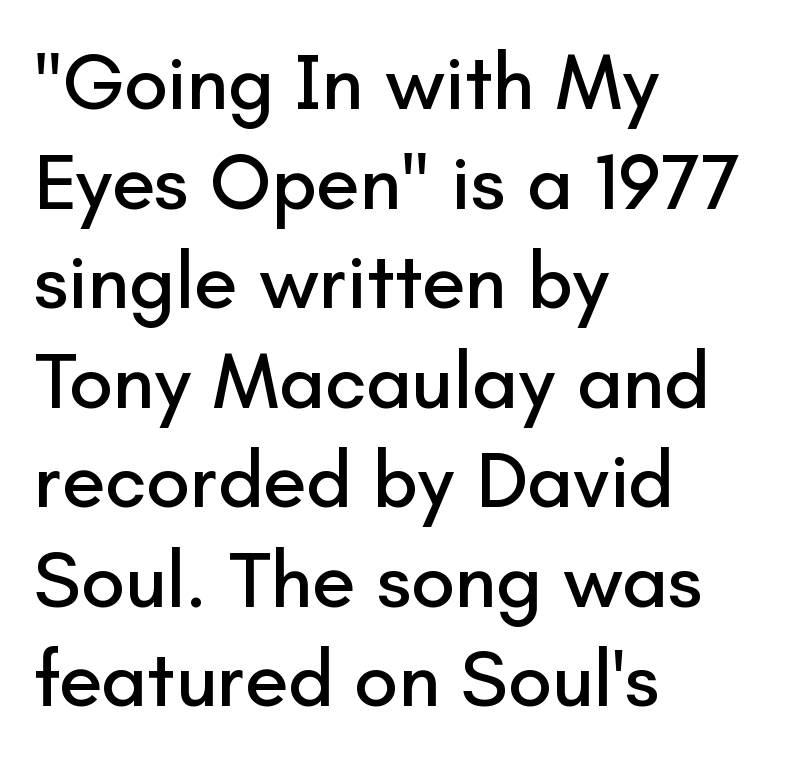
The image shows 79 px sans-serif type, upright; set left-aligned, normal line spacing (1.26x), normal letter spacing, not underlined; low stroke contrast and a small x-height.
